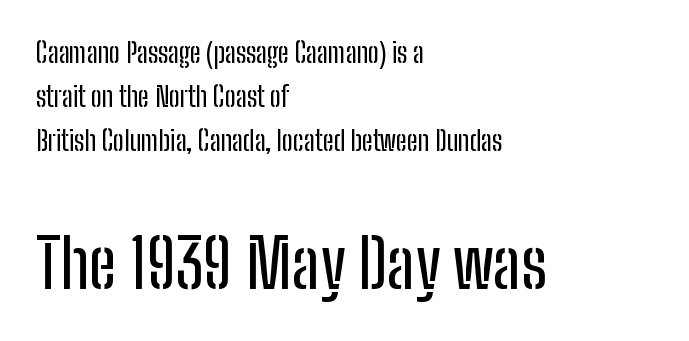
{"serif": "no", "italic": "no", "width": "condensed", "stroke_contrast": "low", "x_height": "medium", "monospaced": "no", "underline": "no", "align": "left", "line_spacing": "normal", "line_spacing_ratio": 1.63, "letter_spacing": "normal", "letter_spacing_em": 0.0, "larger_block": "second", "size_ratio": 2.52, "glyph_px": 68}
